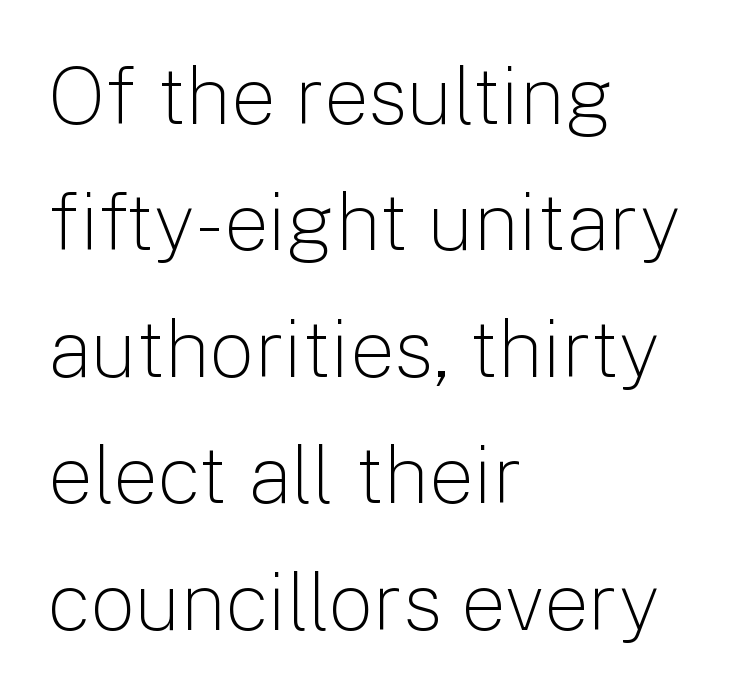
The image shows 80 px light sans-serif type, upright; set left-aligned, normal line spacing (1.58x), normal letter spacing, not underlined; low stroke contrast and a medium x-height.
